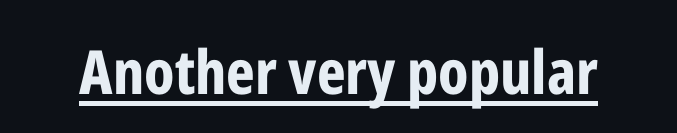
{"serif": "no", "italic": "no", "bold": "yes", "weight": "bold", "width": "condensed", "stroke_contrast": "low", "x_height": "medium", "monospaced": "no", "underline": "yes", "letter_spacing": "normal", "letter_spacing_em": 0.0, "glyph_px": 61}
